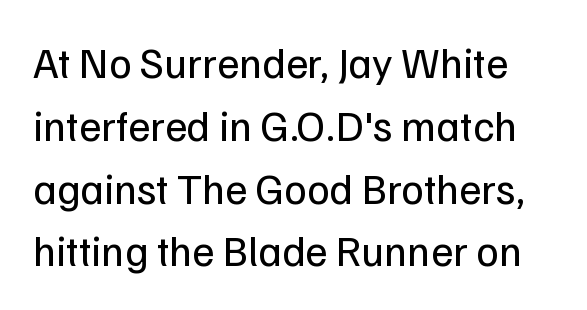
The image shows 43 px regular-weight sans-serif type, upright; set normal line spacing (1.46x), normal letter spacing, not underlined; low stroke contrast and a medium x-height.
